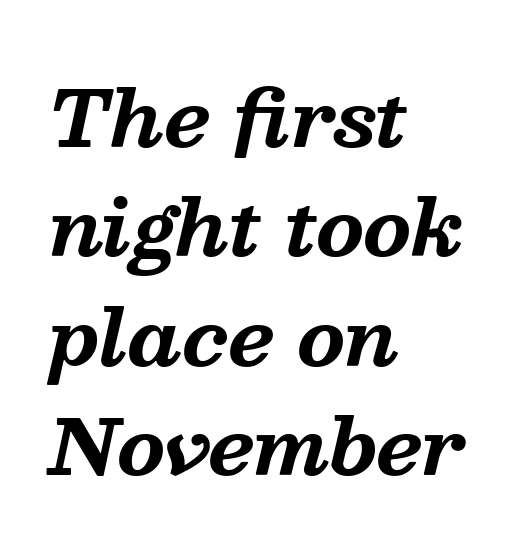
{"serif": "yes", "italic": "yes", "lean": "right", "slant_degrees": 13, "bold": "yes", "weight": "bold", "width": "normal", "stroke_contrast": "medium", "x_height": "medium", "monospaced": "no", "underline": "no", "align": "left", "line_spacing": "normal", "line_spacing_ratio": 1.42, "letter_spacing": "normal", "letter_spacing_em": 0.0, "glyph_px": 77}
